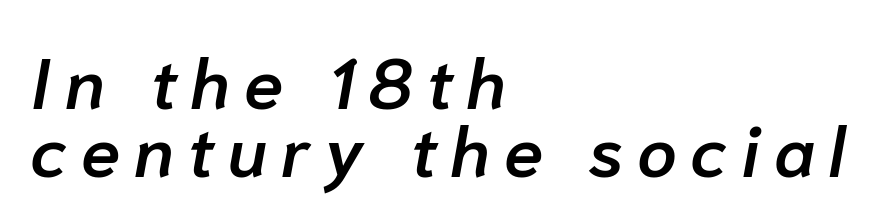
The image shows 71 px semibold type, italic (leaning right); set left-aligned, tight line spacing (0.96x), not underlined; low stroke contrast and a medium x-height.
